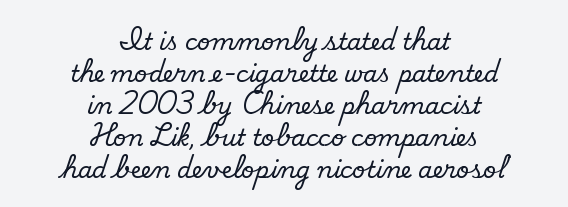
{"bold": "no", "underline": "no", "align": "center", "line_spacing": "normal", "line_spacing_ratio": 1.39, "letter_spacing": "normal", "letter_spacing_em": 0.0, "glyph_px": 23}
